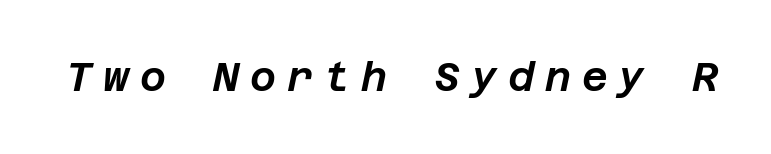
Q: Is the text italic (slanted)? A: Yes, it leans right by about 12 degrees.
Q: Is the text underlined? A: No.
Q: Is the spacing between letters normal or unusually wide? A: Unusually wide.
Q: Width (condensed, normal, or wide)? A: Normal.
Q: Stroke contrast? A: Low.
Q: x-height? A: Large.
